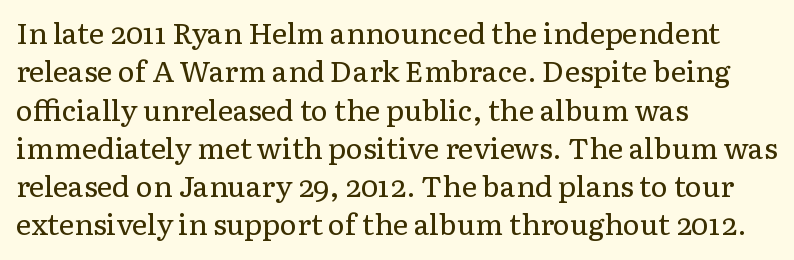
The image shows 29 px regular-weight serif type, upright; set left-aligned, normal line spacing (1.32x), normal letter spacing, not underlined; low stroke contrast and a medium x-height.
